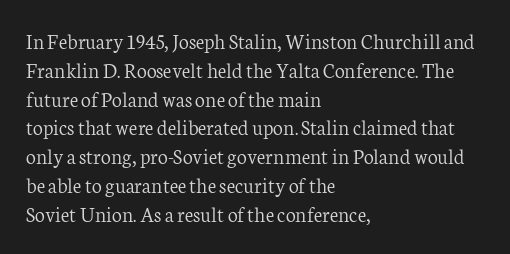
Q: Is the text bold? A: No.
Q: Is the text italic (slanted)? A: No, it is upright.
Q: Is the text underlined? A: No.
Q: How is the paragraph aligned? A: Left-aligned.
Q: Is the spacing between letters normal or unusually wide? A: Normal.
Q: Is the spacing between lines tight, normal or loose? A: Normal.
